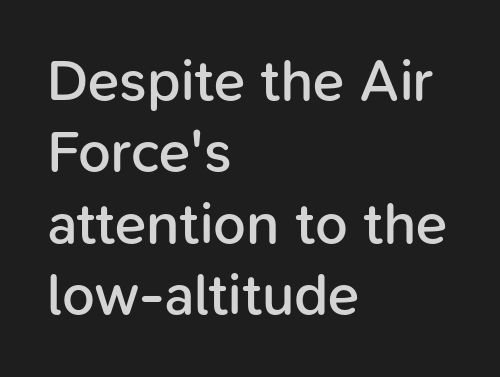
You can tell from the bare stems that sans-serif type was used. Typeset ragged right — the left edge is the straight one. In terms of weight, the rendering is demibold, just under bold. This is roman type, the default non-slanted kind.
